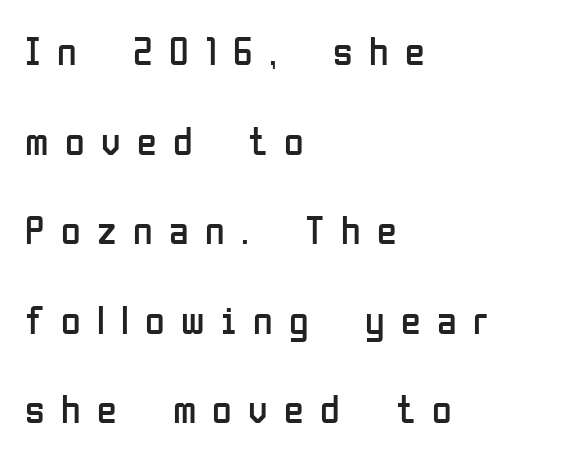
{"serif": "no", "italic": "no", "bold": "no", "weight": "regular", "width": "condensed", "stroke_contrast": "low", "x_height": "medium", "monospaced": "no", "underline": "no", "align": "left", "line_spacing": "loose", "line_spacing_ratio": 2.24, "letter_spacing": "wide", "letter_spacing_em": 0.41, "glyph_px": 40}
